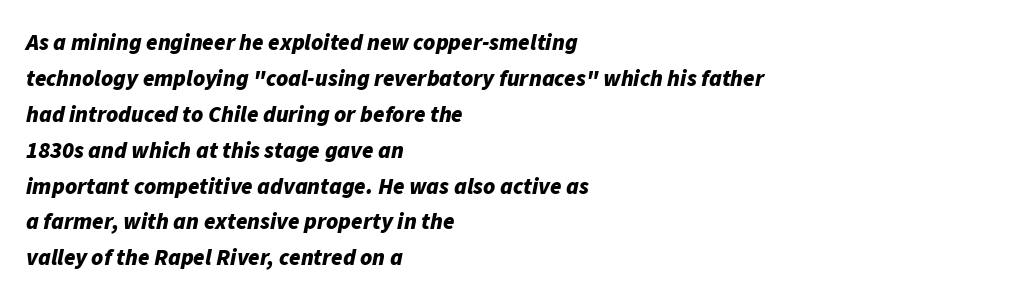
Q: Is the text bold? A: Yes.
Q: Is the text italic (slanted)? A: Yes, it leans right by about 11 degrees.
Q: Is the text underlined? A: No.
Q: How is the paragraph aligned? A: Left-aligned.
Q: Is the spacing between letters normal or unusually wide? A: Normal.
Q: Is the spacing between lines tight, normal or loose? A: Normal.
